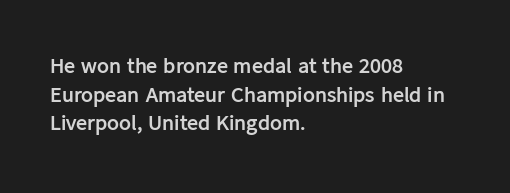
Q: Is the text bold? A: Yes.
Q: Is the text italic (slanted)? A: No, it is upright.
Q: Is the text underlined? A: No.
Q: How is the paragraph aligned? A: Left-aligned.
Q: Is the spacing between letters normal or unusually wide? A: Normal.
Q: Is the spacing between lines tight, normal or loose? A: Normal.
